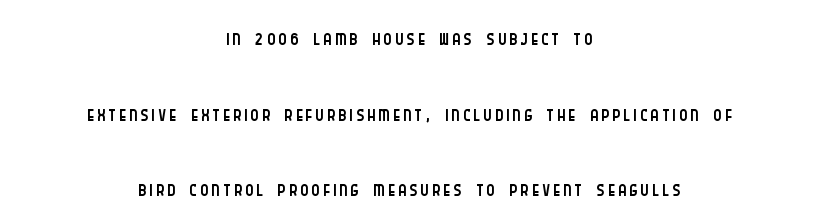
Q: Is the text bold? A: No.
Q: Is the text italic (slanted)? A: No, it is upright.
Q: Is the typeface a serif or a sans-serif typeface? A: Sans-serif.
Q: Is the text underlined? A: No.
Q: How is the paragraph aligned? A: Centered.
Q: Is the spacing between lines tight, normal or loose? A: Loose.
Q: Width (condensed, normal, or wide)? A: Condensed.
Q: Stroke contrast? A: Low.
Q: x-height? A: Large.
Q: Monospaced? A: No.
